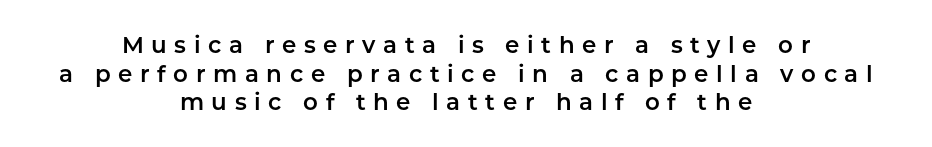
{"italic": "no", "underline": "no", "align": "center", "line_spacing_ratio": 1.24, "letter_spacing": "wide", "letter_spacing_em": 0.33, "glyph_px": 23}
